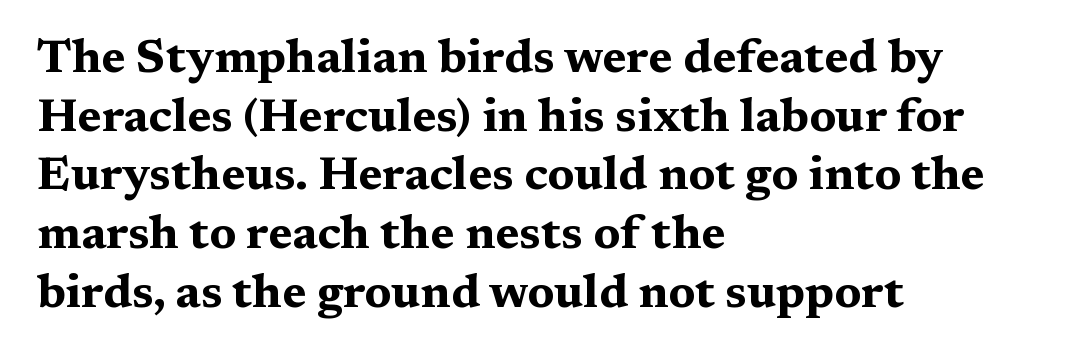
Q: Is the text bold? A: Yes.
Q: Is the text italic (slanted)? A: No, it is upright.
Q: Is the typeface a serif or a sans-serif typeface? A: Serif.
Q: Is the text underlined? A: No.
Q: How is the paragraph aligned? A: Left-aligned.
Q: Is the spacing between letters normal or unusually wide? A: Normal.
Q: Is the spacing between lines tight, normal or loose? A: Normal.
Q: Width (condensed, normal, or wide)? A: Wide.
Q: Stroke contrast? A: Medium.
Q: x-height? A: Medium.
Q: Monospaced? A: No.
